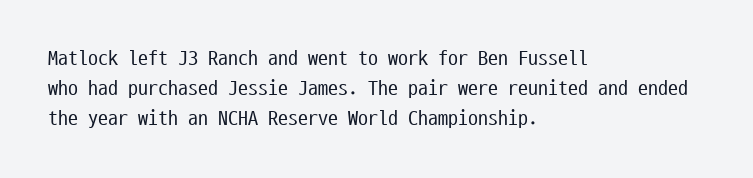
Rule under the text: the space is simply empty. Upright lettering throughout. This rendering leaves character spacing at its baseline value. If you drew a ruler down the left edge, every line would touch it. Is there much room between lines? A standard amount, neither cramped nor airy. This reads as an unemphasized weight, regular at the heaviest.
